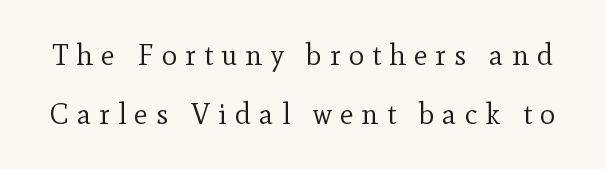
Varying glyph widths throughout — classic text-font behaviour. Honestly, the rows look like they've been pulled way apart. Compared with a typical body face, this is equally light or lighter still. The rendering inserts visible extra space after every character.
